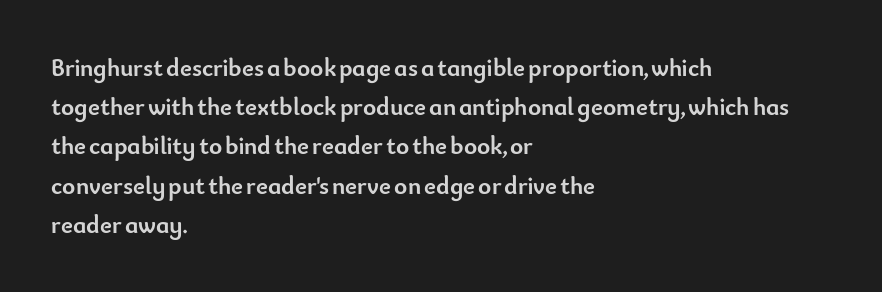
There is no visible air inserted between adjacent glyphs. This sample is left-justified, so line endings fall wherever the words run out. Normally led — the rows are evenly, conventionally spaced. The lettering holds an erect, upright posture throughout.
